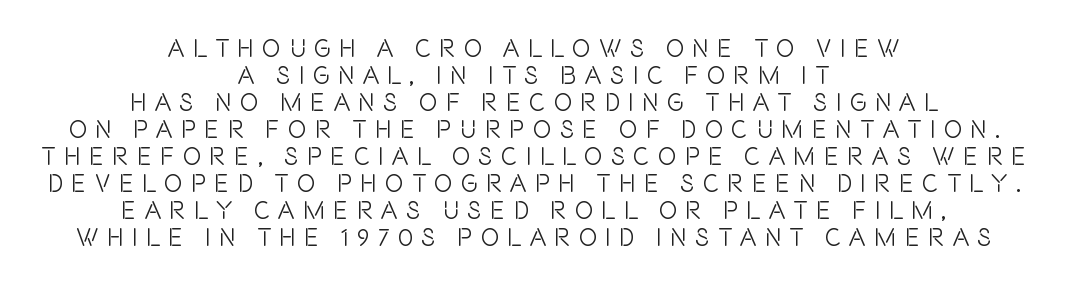
Posture: upright roman. Lines of text with bare space underneath. Short and long lines alike share a common midpoint. Think standard paragraph weight, or any step lighter than that. Display-style spreading of the glyphs; the letterfit is very open. The vertical gap from one line to the next is small.
